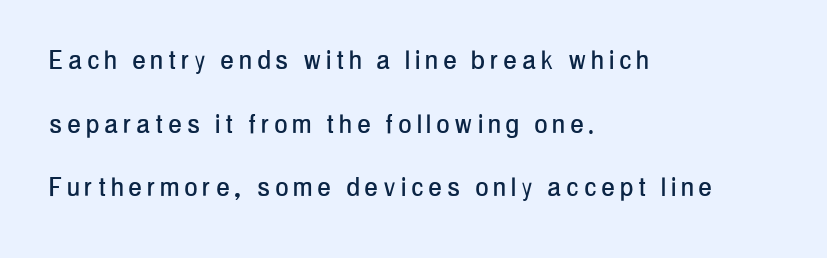
The image shows 31 px condensed sans-serif type, upright; set left-aligned, loose line spacing (2.05x), not underlined; low stroke contrast and a medium x-height.
